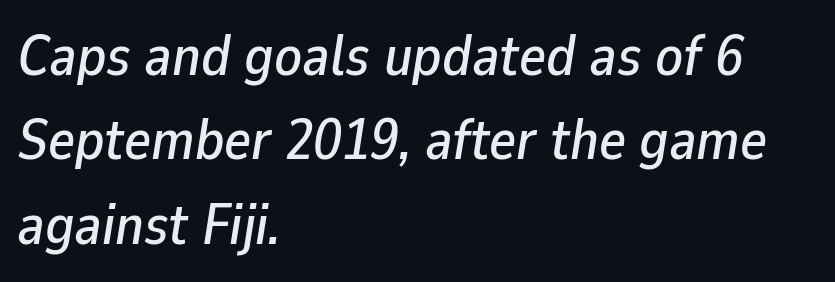
Q: Is the text italic (slanted)? A: Yes, it leans right by about 9 degrees.
Q: Is the text underlined? A: No.
Q: How is the paragraph aligned? A: Left-aligned.
Q: Is the spacing between letters normal or unusually wide? A: Normal.
Q: Is the spacing between lines tight, normal or loose? A: Normal.
Q: Width (condensed, normal, or wide)? A: Normal.
Q: Stroke contrast? A: Low.
Q: x-height? A: Medium.
Q: Monospaced? A: No.
